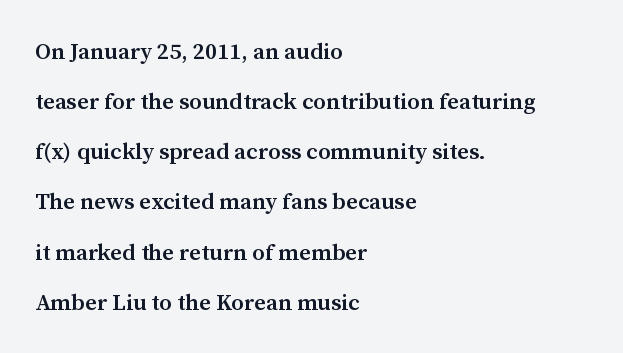
{"italic": "no", "bold": "semi", "underline": "no", "align": "left", "line_spacing": "loose", "line_spacing_ratio": 2.18, "letter_spacing": "normal", "letter_spacing_em": 0.0, "glyph_px": 23}
